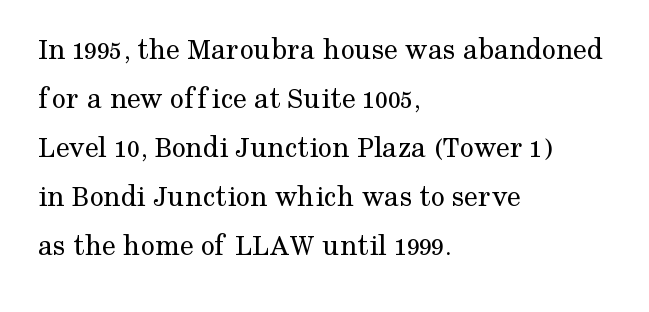
The strokes are not fattened; the text isn't bold. Normally led — the rows are evenly, conventionally spaced. The glyphs are unaccompanied by any horizontal stroke below them. The face used here is rendered with its standard letterfit. The designer went with a serif here, giving each stem small feet.
